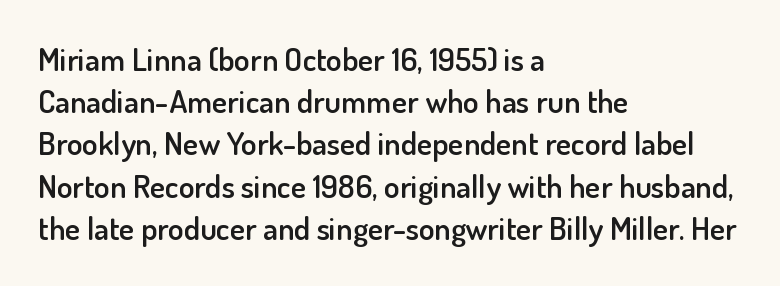
{"serif": "no", "italic": "no", "bold": "semi", "weight": "semibold", "width": "normal", "stroke_contrast": "low", "x_height": "small", "monospaced": "no", "underline": "no", "align": "left", "line_spacing": "normal", "line_spacing_ratio": 1.32, "letter_spacing": "normal", "letter_spacing_em": 0.0, "glyph_px": 32}
